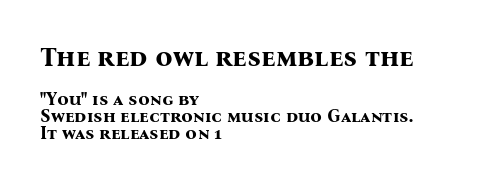
Summary of vertical rhythm: compact, with narrow interline spacing. This sample uses an upright cut, with every glyph sitting square on the baseline. Heavy-handed strokes throughout: this text is bold. In terms of letterspacing, this is plain default setting.
